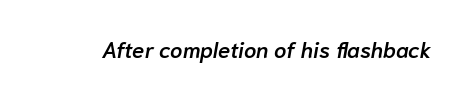
The image shows 22 px text type, italic (leaning right); set normal letter spacing, not underlined.
